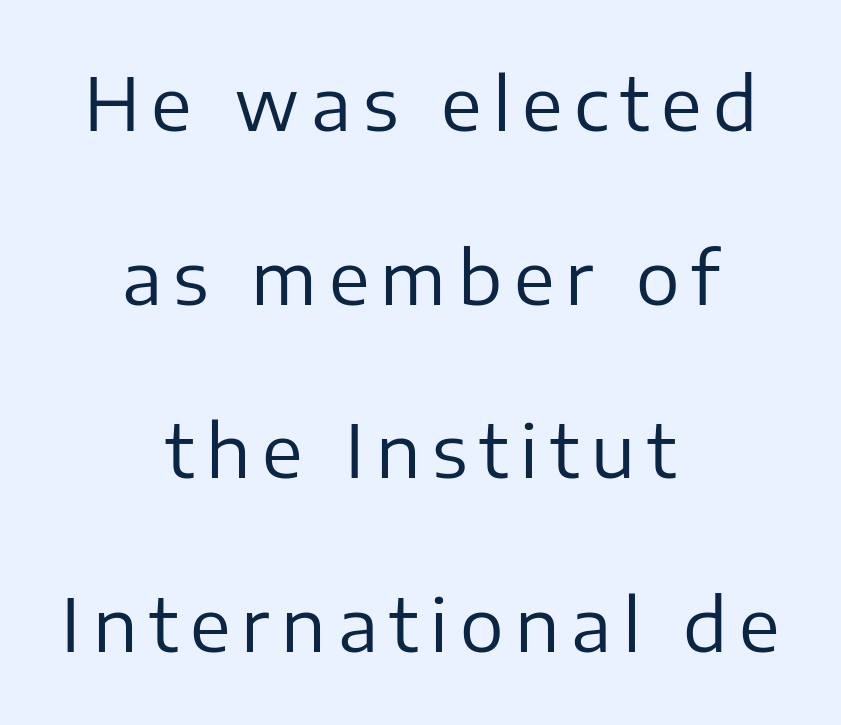
The image shows 73 px regular-weight sans-serif type, upright; set centered, loose line spacing (2.38x), not underlined; low stroke contrast and a medium x-height.
